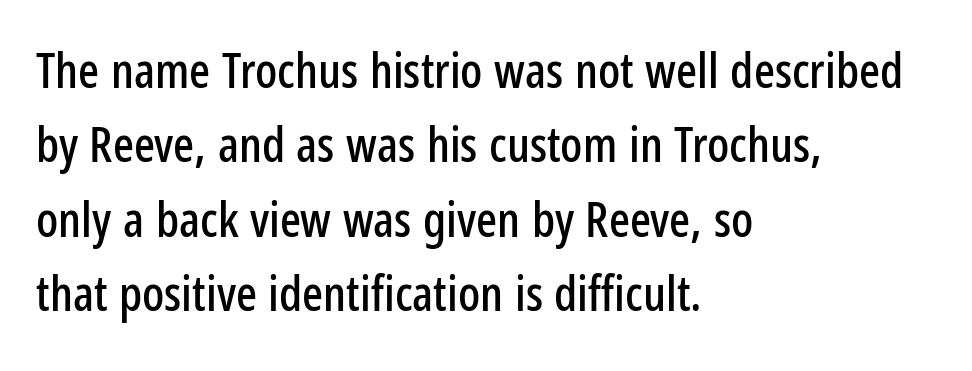
Interline gaps are of average width in this sample. Students, note that the glyphs here touch the page at normal intervals. Vertical strokes here are truly vertical. Line beginnings align vertically; line endings do not. The font family rendered here belongs to the sans-serif group.
